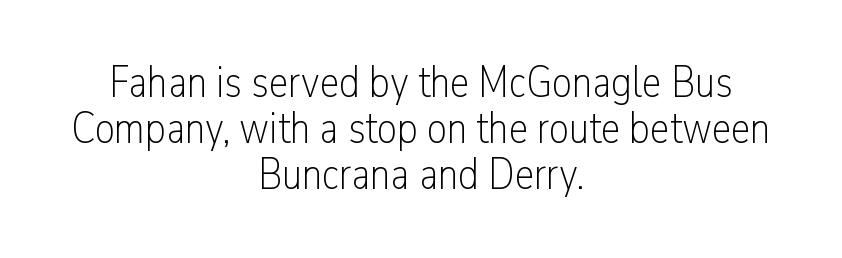
The image shows 44 px light, condensed sans-serif type, upright; set centered, tight line spacing (1.05x), normal letter spacing, not underlined; low stroke contrast and a medium x-height.
